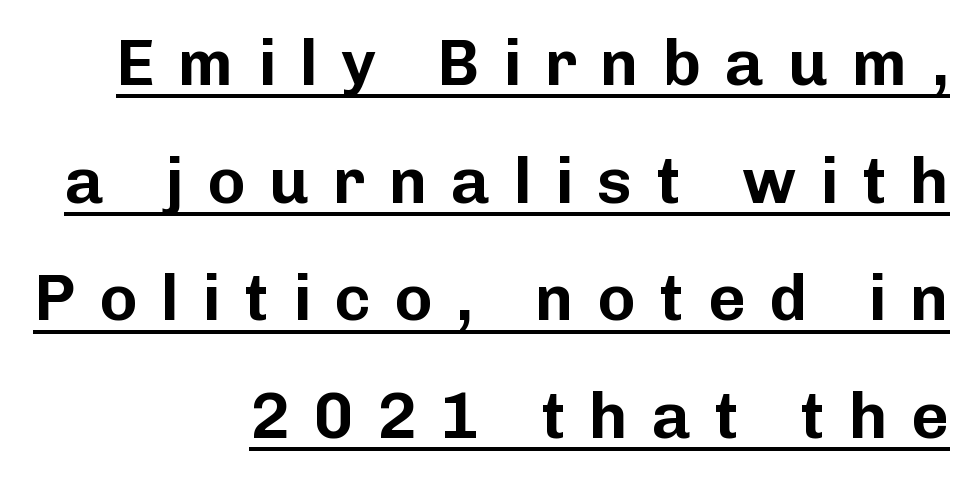
The image shows 65 px sans-serif type, upright; set right-aligned, line spacing 1.81x, unusually wide letter spacing (+0.36 em), underlined; low stroke contrast and a medium x-height.
